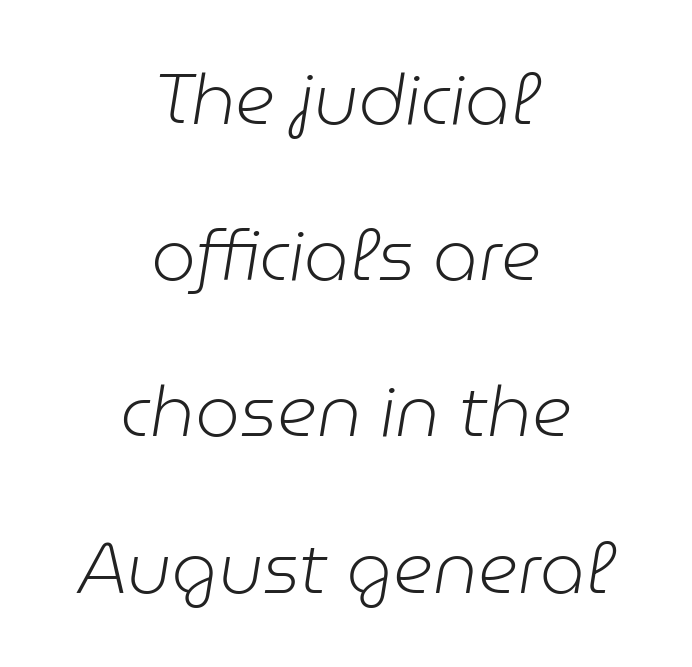
Look at the tracking — it's just the regular setting, nothing added. The font sits on the lighter half of the weight spectrum, regular included. The passage shown is typed in a proportional face where columns would drift. An italicized treatment has been applied to the whole sample. Plain, unruled lines of type.
